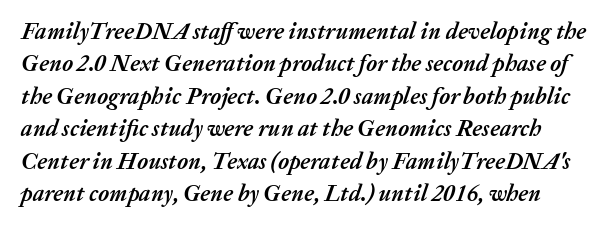
The image shows 23 px bold type, italic (leaning right); set normal line spacing (1.41x), normal letter spacing, not underlined.
